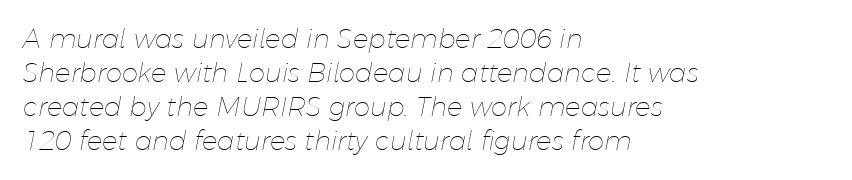
{"italic": "yes", "lean": "right", "slant_degrees": 11, "bold": "no", "underline": "no", "align": "left", "line_spacing": "normal", "line_spacing_ratio": 1.31, "letter_spacing": "normal", "letter_spacing_em": 0.0, "glyph_px": 26}
